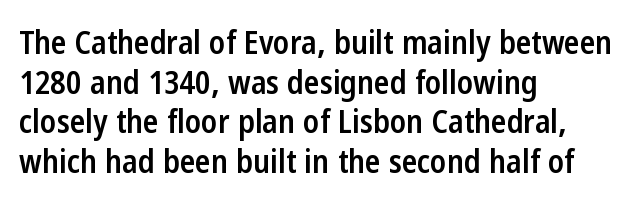
The ragged edge is on the right, which tells us the setting is flush left. The typesetting leans somewhat heavy: a semibold. Unmarked baselines from the first word to the last. Note the varied advance widths — an 'i' is clearly narrower than an 'm'. Between one letter and the next there's only the usual sliver of space.
